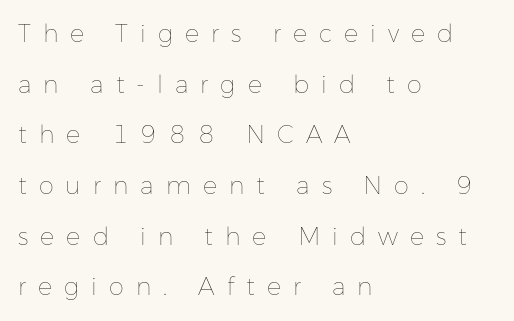
Q: Is the text bold? A: No.
Q: Is the text italic (slanted)? A: No, it is upright.
Q: Is the text underlined? A: No.
Q: How is the paragraph aligned? A: Left-aligned.
Q: Is the spacing between letters normal or unusually wide? A: Unusually wide.
Q: Is the spacing between lines tight, normal or loose? A: Loose.
